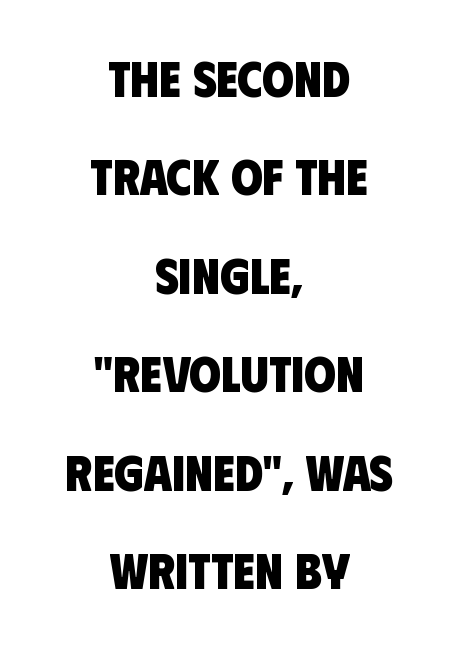
Q: Is the text bold? A: Yes.
Q: Is the typeface a serif or a sans-serif typeface? A: Sans-serif.
Q: Is the text underlined? A: No.
Q: How is the paragraph aligned? A: Centered.
Q: Is the spacing between letters normal or unusually wide? A: Normal.
Q: Is the spacing between lines tight, normal or loose? A: Loose.
Q: Width (condensed, normal, or wide)? A: Condensed.
Q: Stroke contrast? A: Low.
Q: x-height? A: Large.
Q: Monospaced? A: No.
